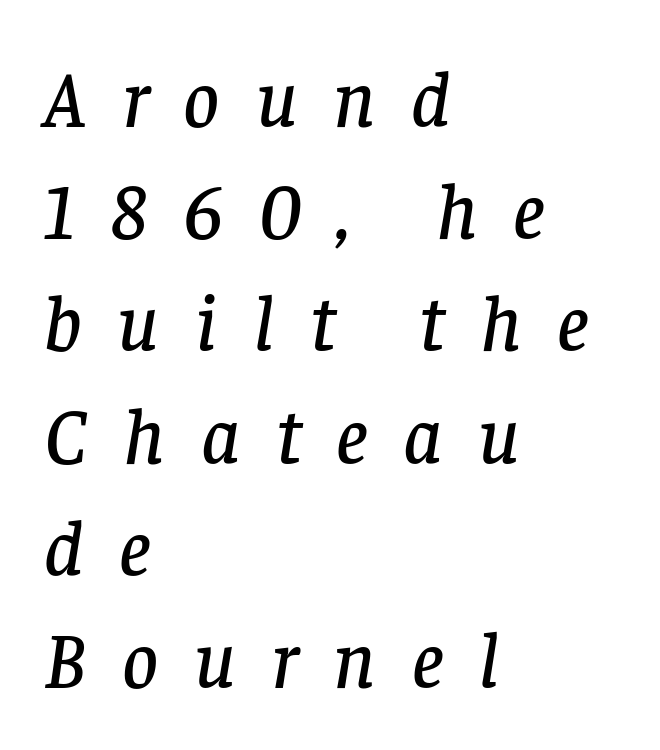
{"serif": "yes", "italic": "yes", "lean": "right", "slant_degrees": 8, "width": "normal", "stroke_contrast": "low", "x_height": "large", "monospaced": "no", "underline": "no", "align": "left", "line_spacing": "normal", "line_spacing_ratio": 1.42, "letter_spacing": "wide", "letter_spacing_em": 0.45, "glyph_px": 79}
